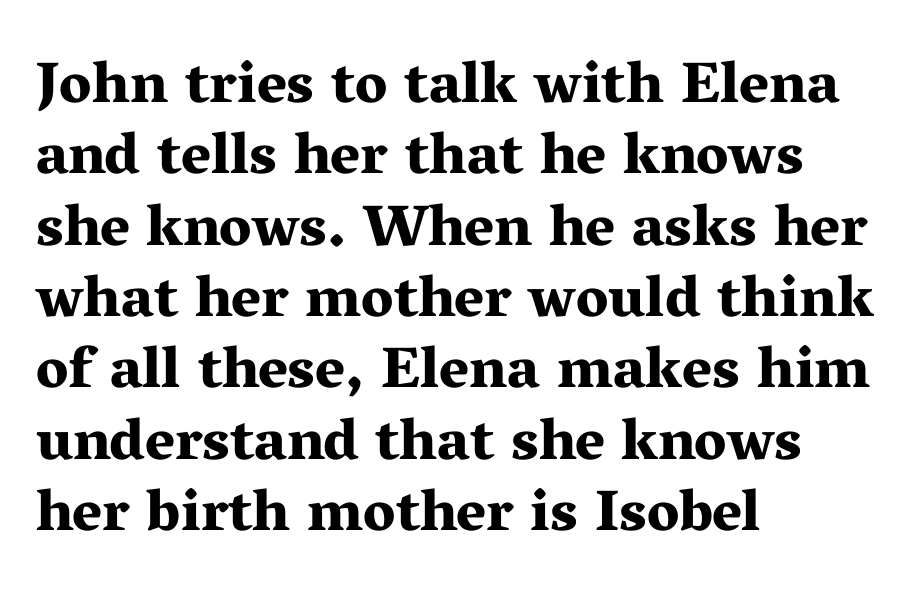
{"serif": "yes", "italic": "no", "bold": "yes", "weight": "bold", "width": "wide", "stroke_contrast": "medium", "x_height": "medium", "monospaced": "no", "underline": "no", "align": "left", "line_spacing_ratio": 1.23, "letter_spacing": "normal", "letter_spacing_em": 0.0, "glyph_px": 58}
